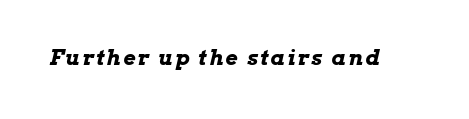
The whole block is typeset with a tilt. Plenty of ink on the page — the face is bold. The strip under each line holds only bare page.
